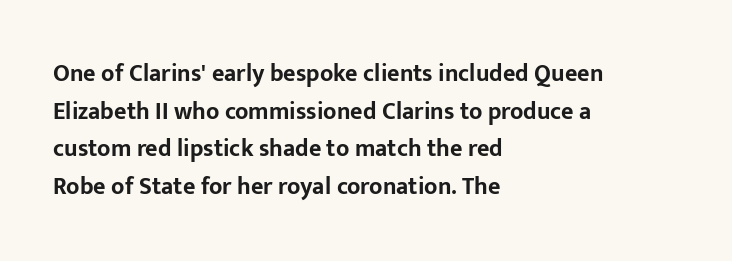
The image shows 24 px bold type, upright; set left-aligned, normal line spacing (1.57x), normal letter spacing, not underlined.
